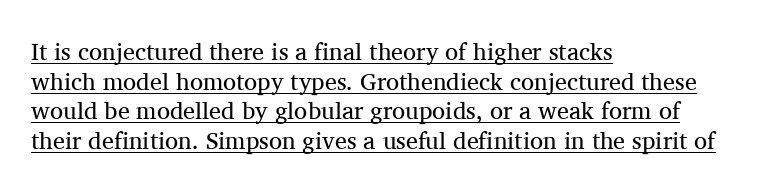
The image shows 24 px text type, upright; set left-aligned, line spacing 1.23x, normal letter spacing, underlined.
